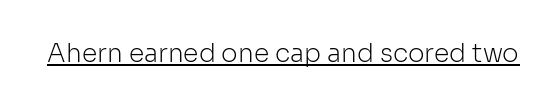
The image shows 25 px text type, upright; set normal letter spacing, underlined.
